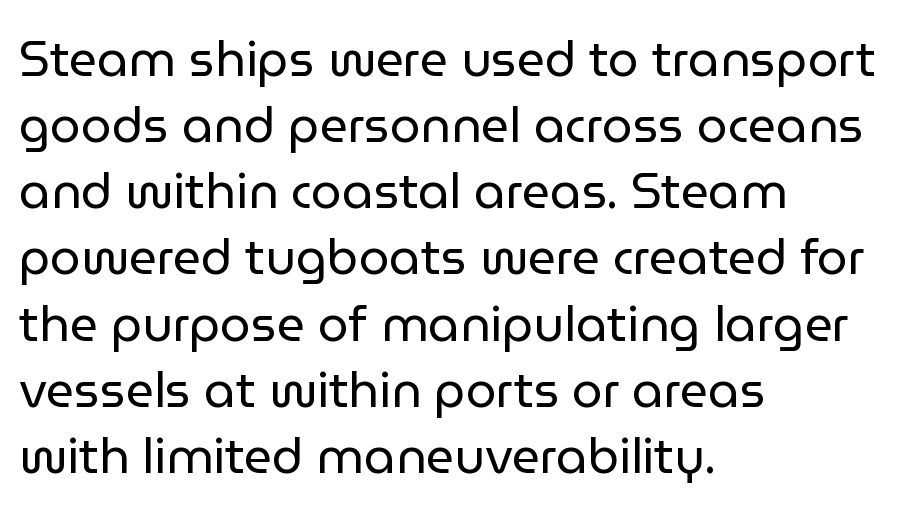
The image shows 49 px regular-weight sans-serif type, upright; set left-aligned, normal line spacing (1.35x), normal letter spacing, not underlined; low stroke contrast and a medium x-height.
